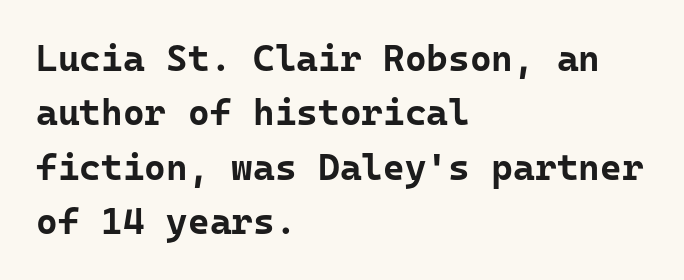
This is the regular roman posture of the typeface. The tracking reads as untouched default to a designer's eye. Observe the absence of serifs on each vertical stroke in this sample. Horizontal alignment here is leftward, the default for most running prose. Chunky letters — that's bold for sure.
